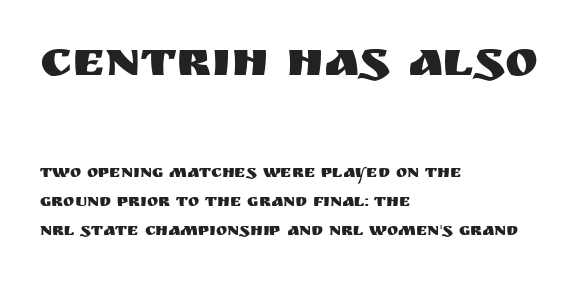
Standard letterfit; no display-style spreading of the glyphs. Line beginnings align vertically; line endings do not. The rendering shows plain stroke endings on the letterforms — a sans-serif design. Do the characters align in a grid? No, the font is proportional. The vertical gap from one line to the next is medium. Unmarked baselines from the first word to the last.
